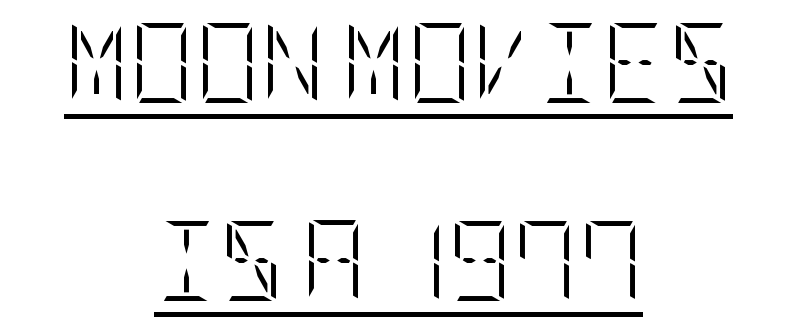
{"italic": "no", "bold": "no", "weight": "light", "width": "condensed", "stroke_contrast": "low", "x_height": "large", "underline": "yes", "align": "center", "line_spacing": "loose", "line_spacing_ratio": 2.48, "letter_spacing": "normal", "letter_spacing_em": 0.0, "glyph_px": 80}
